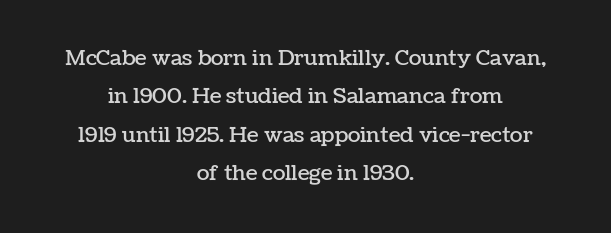
Q: Is the text italic (slanted)? A: No, it is upright.
Q: Is the text underlined? A: No.
Q: How is the paragraph aligned? A: Centered.
Q: Is the spacing between letters normal or unusually wide? A: Normal.
